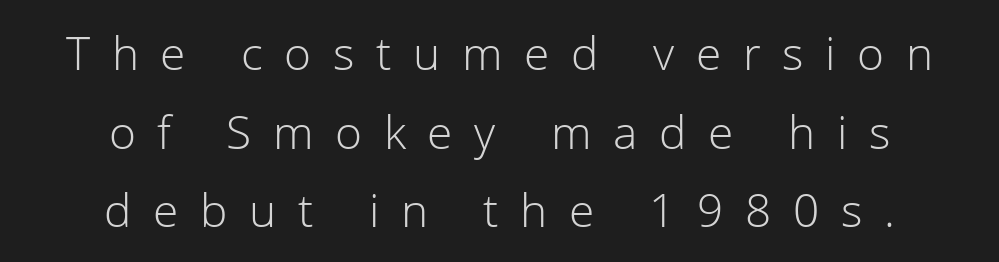
The image shows 46 px light sans-serif type, upright; set centered, line spacing 1.71x, unusually wide letter spacing (+0.47 em), not underlined; low stroke contrast and a medium x-height.
